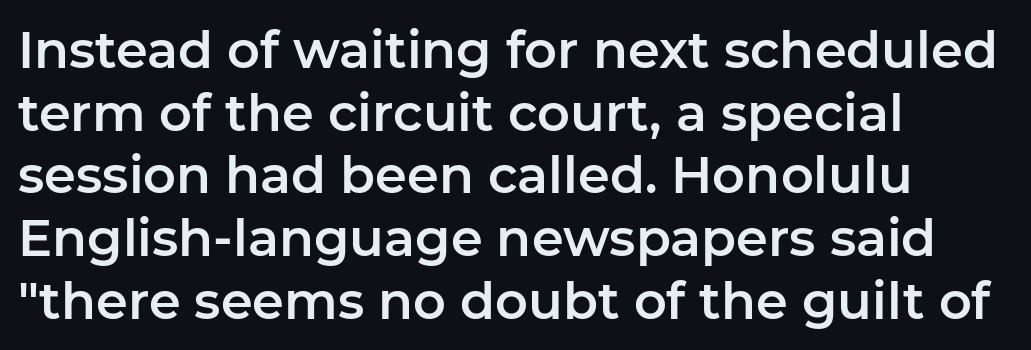
The image shows 51 px sans-serif type, upright; set left-aligned, line spacing 1.23x, normal letter spacing, not underlined; low stroke contrast and a medium x-height.
